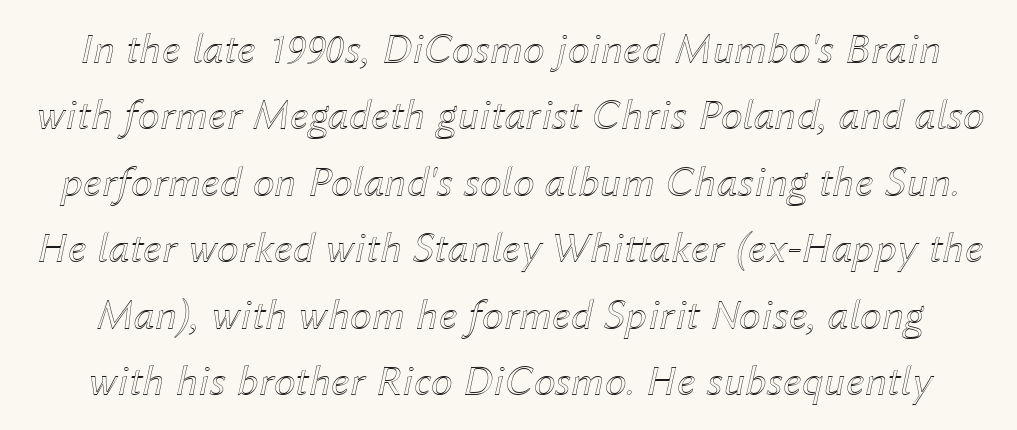
Q: Is the text italic (slanted)? A: Yes, it leans right by about 12 degrees.
Q: Is the text underlined? A: No.
Q: Is the spacing between letters normal or unusually wide? A: Normal.
Q: Is the spacing between lines tight, normal or loose? A: Normal.
Q: Width (condensed, normal, or wide)? A: Normal.
Q: x-height? A: Medium.
Q: Monospaced? A: No.
